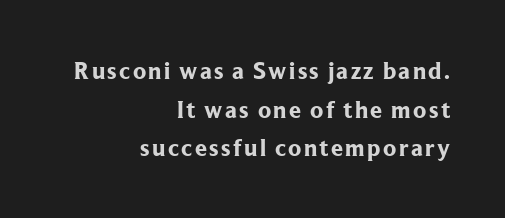
The image shows 24 px bold type, upright; set right-aligned, normal line spacing (1.61x), not underlined.
